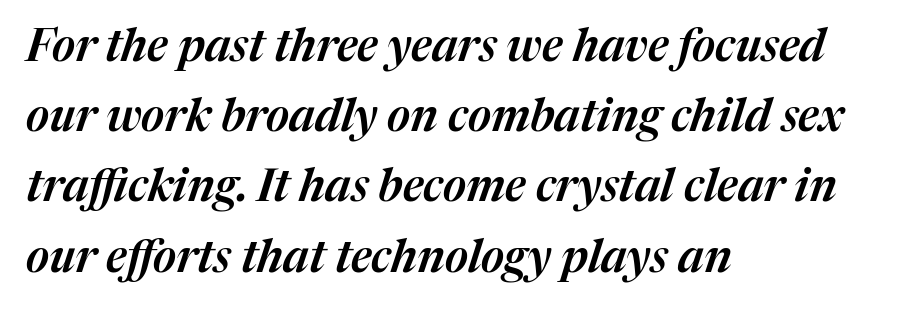
This rendering leaves character spacing at its baseline value. Which margin do the lines hug? The left one — the right edge is uneven. A normal amount of white space separates one row of letters from the next. Varying glyph widths throughout — classic text-font behaviour. Observe the lean: these are italic letterforms.
